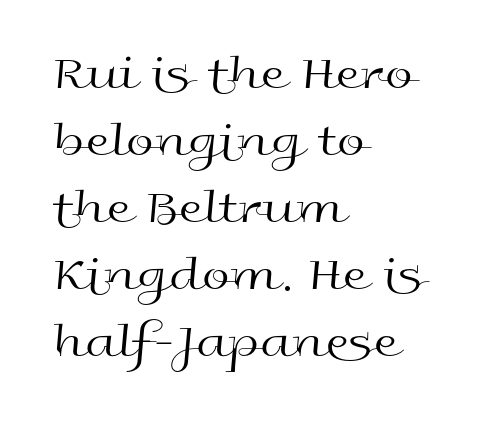
Varying glyph widths throughout — classic text-font behaviour. This is sans-serif lettering, the kind often seen on screens and signage. If you drew a ruler down the left edge, every line would touch it. The glyphs are unaccompanied by any horizontal stroke below them. Is the letter spacing exaggerated? No — it looks like the ordinary default. Heft: none added — not bold.
